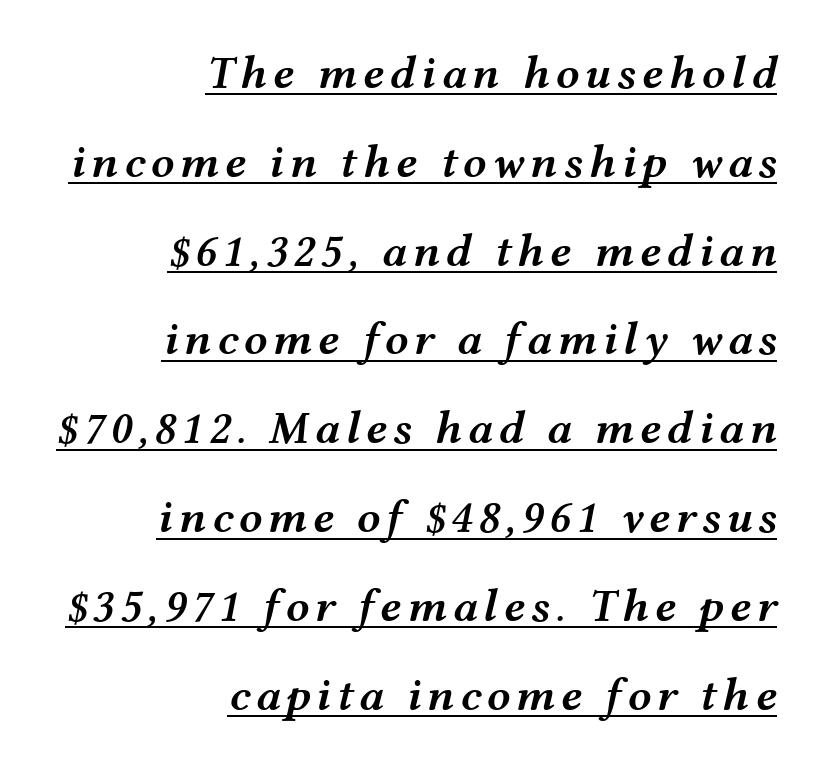
The image shows 47 px semibold, wide type, italic (leaning right); set right-aligned, line spacing 1.89x, underlined; medium stroke contrast and a medium x-height.
